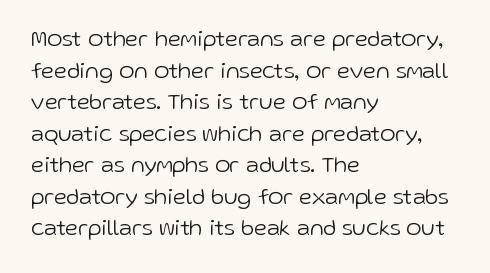
The strokes are not fattened; the text isn't bold. Beneath every word, the page is bare. Every row of glyphs begins at an identical x-position on the left. In terms of posture, this sample is upright.
